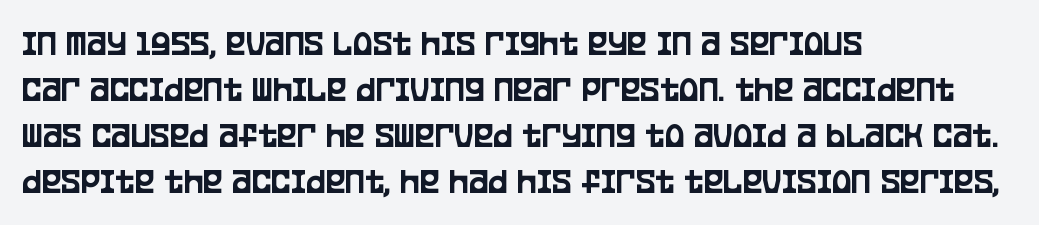
Q: Is the text italic (slanted)? A: No, it is upright.
Q: Is the typeface a serif or a sans-serif typeface? A: Sans-serif.
Q: Is the text underlined? A: No.
Q: How is the paragraph aligned? A: Left-aligned.
Q: Is the spacing between letters normal or unusually wide? A: Normal.
Q: Width (condensed, normal, or wide)? A: Condensed.
Q: Stroke contrast? A: Low.
Q: x-height? A: Large.
Q: Monospaced? A: No.
